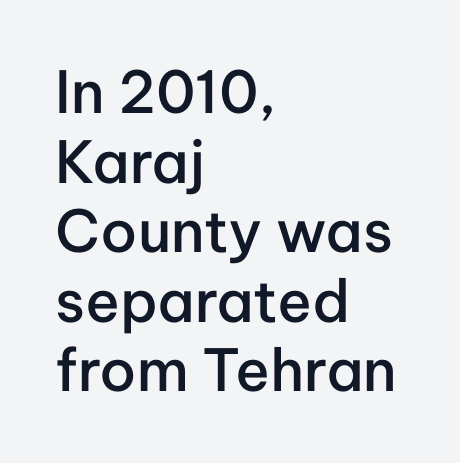
The image shows 58 px semibold sans-serif type, upright; set left-aligned, line spacing 1.2x, normal letter spacing, not underlined; low stroke contrast and a medium x-height.
